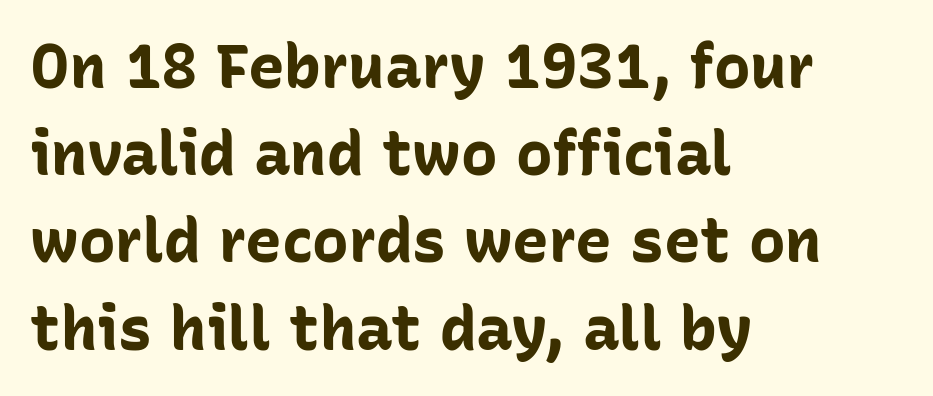
{"serif": "no", "italic": "no", "bold": "yes", "weight": "bold", "width": "normal", "stroke_contrast": "low", "x_height": "medium", "monospaced": "no", "underline": "no", "align": "left", "line_spacing": "normal", "line_spacing_ratio": 1.43, "letter_spacing": "normal", "letter_spacing_em": 0.0, "glyph_px": 61}
